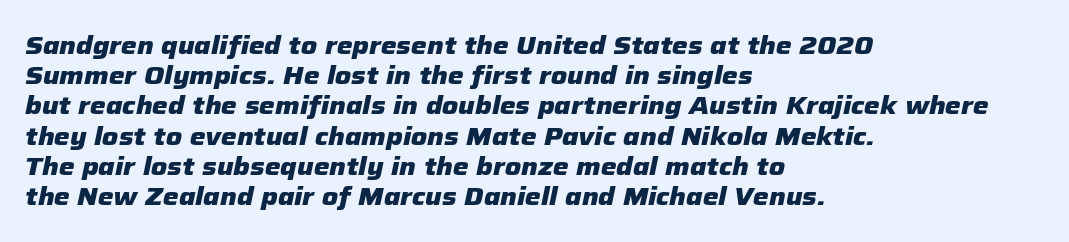
Q: Is the text bold? A: Yes.
Q: Is the text italic (slanted)? A: Yes, it leans right by about 12 degrees.
Q: Is the text underlined? A: No.
Q: How is the paragraph aligned? A: Left-aligned.
Q: Is the spacing between letters normal or unusually wide? A: Normal.
